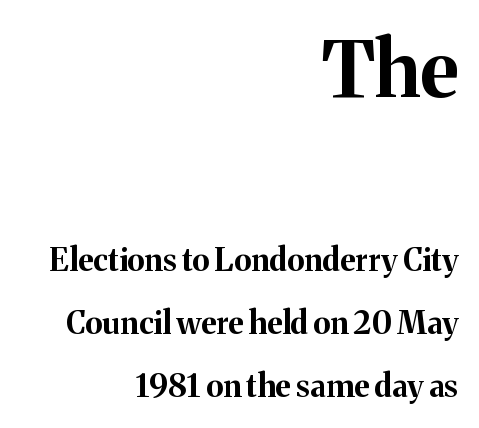
Students, observe: this is what heavily led, spacious text looks like. Caption: standard tracking, unaltered. The rendering shrinks the type as you move from the upper chunk to the lower. Casual observation: everything's shoved over to the right. Does the type have serifs? Yes, each stem ends in a small foot.
